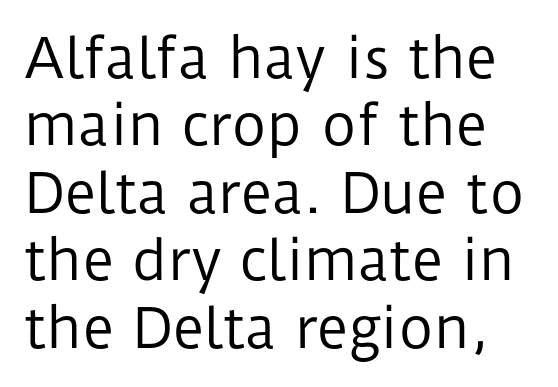
In terms of leading, this rendering sits right in the middle. How are the letters spaced? Ordinarily, with no added tracking. No feet cap the strokes, marking this as sans-serif type. The strokes carry an ordinary text weight at most.
